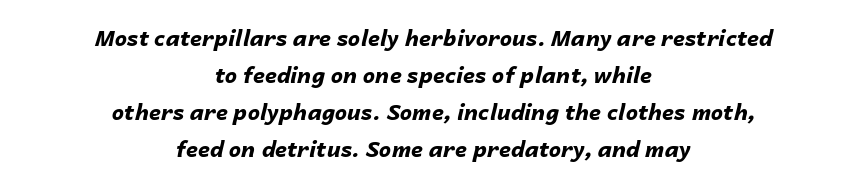
{"italic": "yes", "lean": "right", "slant_degrees": 14, "bold": "yes", "underline": "no", "align": "center", "line_spacing": "normal", "line_spacing_ratio": 1.68, "letter_spacing": "normal", "letter_spacing_em": 0.0, "glyph_px": 22}
